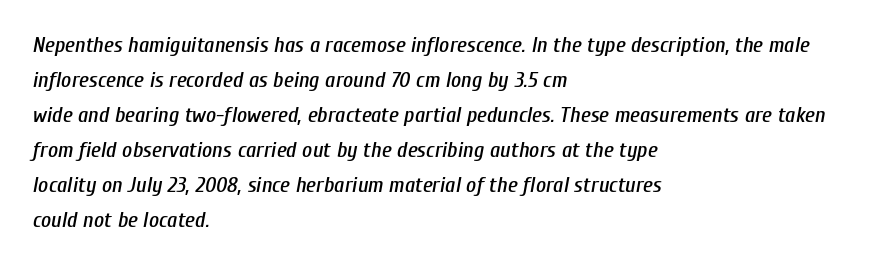
{"italic": "yes", "lean": "right", "slant_degrees": 10, "underline": "no", "align": "left", "line_spacing": "normal", "line_spacing_ratio": 1.59, "letter_spacing": "normal", "letter_spacing_em": 0.0, "glyph_px": 22}
